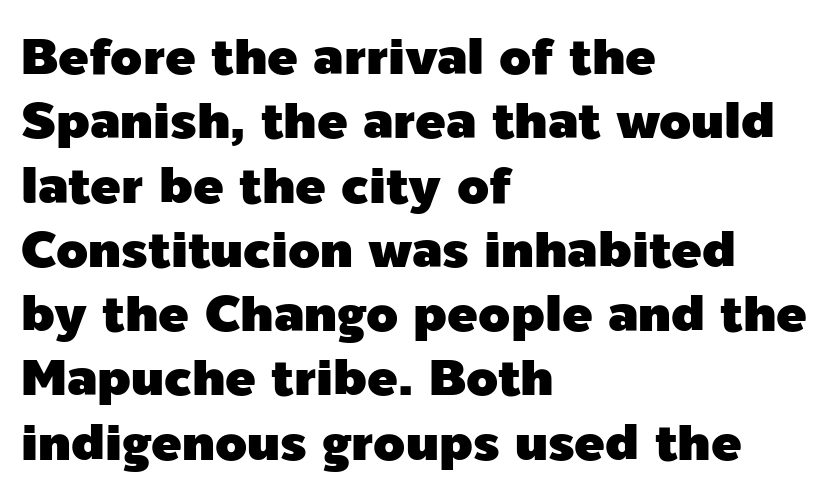
{"serif": "no", "italic": "no", "width": "normal", "x_height": "medium", "monospaced": "no", "underline": "no", "align": "left", "line_spacing": "normal", "line_spacing_ratio": 1.26, "letter_spacing": "normal", "letter_spacing_em": 0.0, "glyph_px": 51}
